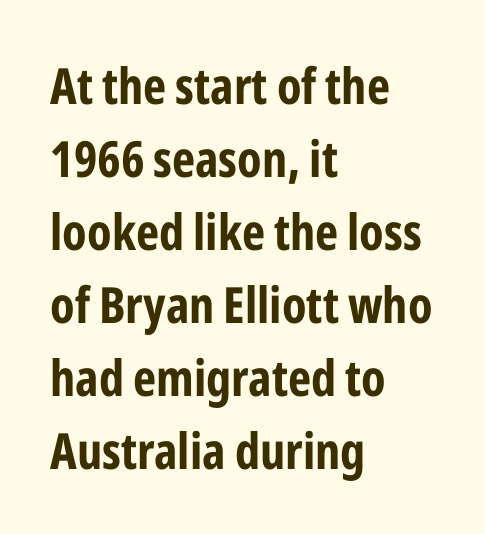
{"serif": "no", "italic": "no", "bold": "yes", "weight": "bold", "width": "condensed", "stroke_contrast": "low", "x_height": "medium", "monospaced": "no", "underline": "no", "align": "left", "line_spacing": "normal", "line_spacing_ratio": 1.46, "letter_spacing": "normal", "letter_spacing_em": 0.0, "glyph_px": 50}
